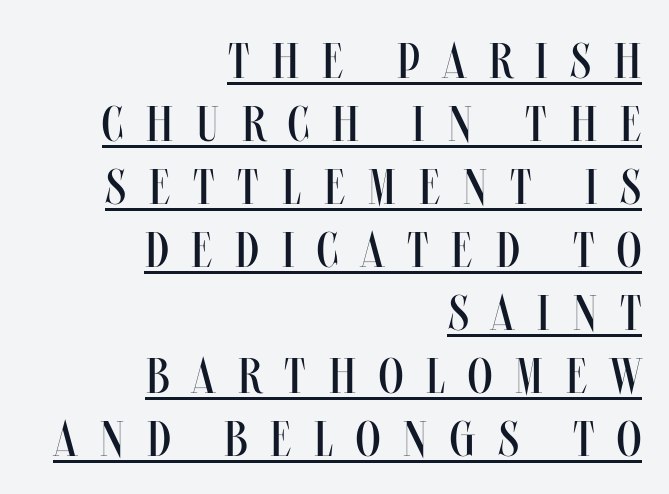
This is underlined copy, the kind a proofreader might mark for attention. Stem width sits at or under what a default text font uses. Every row of glyphs terminates at an identical x-position on the right. The rendering uses natural spacing where letterforms have individual widths. The vertical gap from one line to the next is medium.
